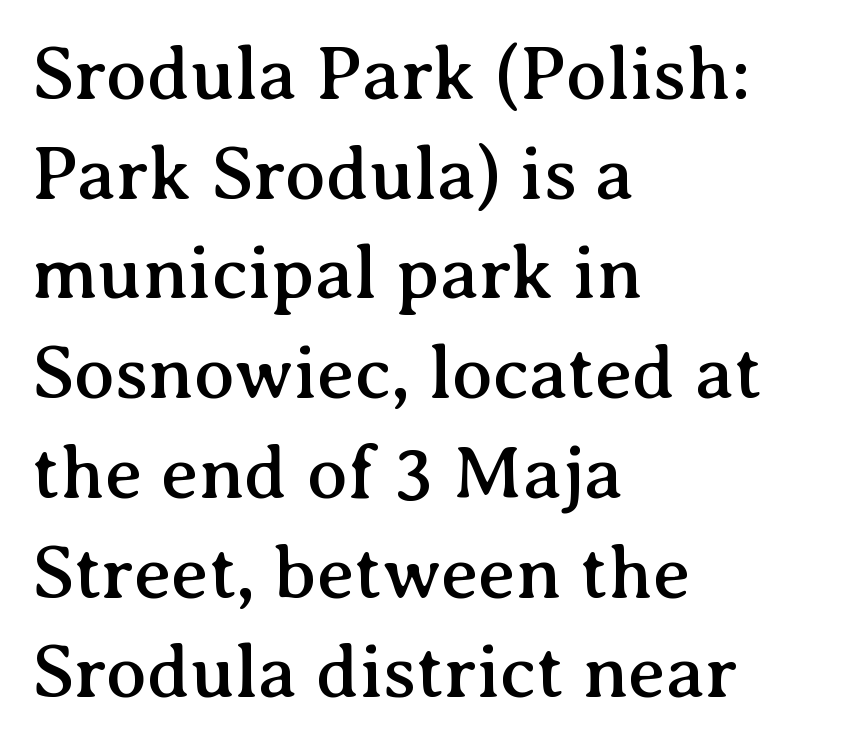
Italic? Not at all — the glyphs are vertical. Does the type have serifs? Yes, each stem ends in a small foot. Do the characters align in a grid? No, the font is proportional. Check the space under the baseline: it is left empty.
